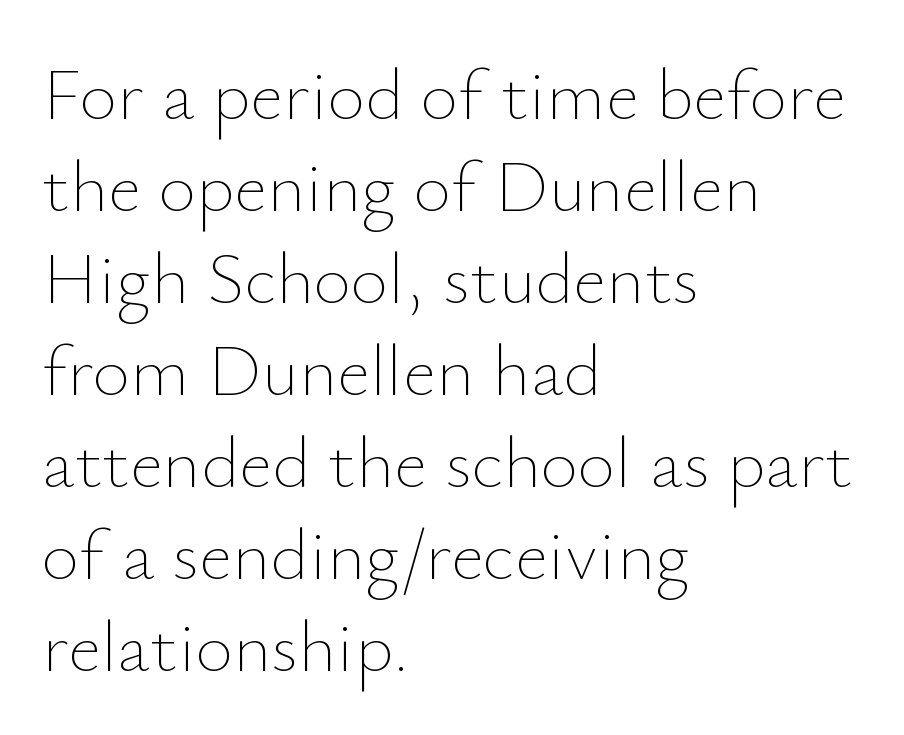
Each letter keeps its own natural width here, so spacing adapts to shape. Between one letter and the next there's only the usual sliver of space. Beneath every word, the page is bare. Does the lettering tilt? It doesn't — this is upright.
